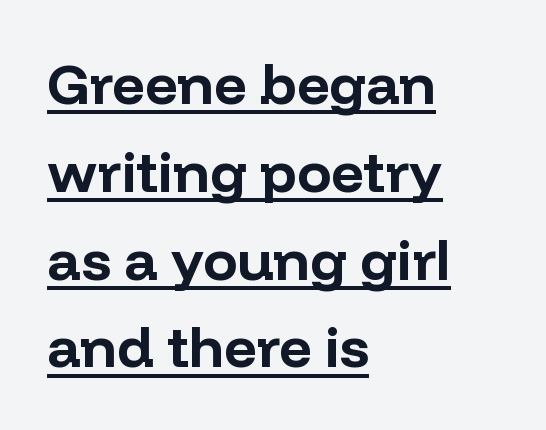
A student would call this left alignment; a typographer would say flush left, rag right. A typesetter would call this leading conventional body-copy spacing. Unlike a traditional serif, this face leaves its strokes unadorned. Descenders here cross a horizontal rule under the line.
